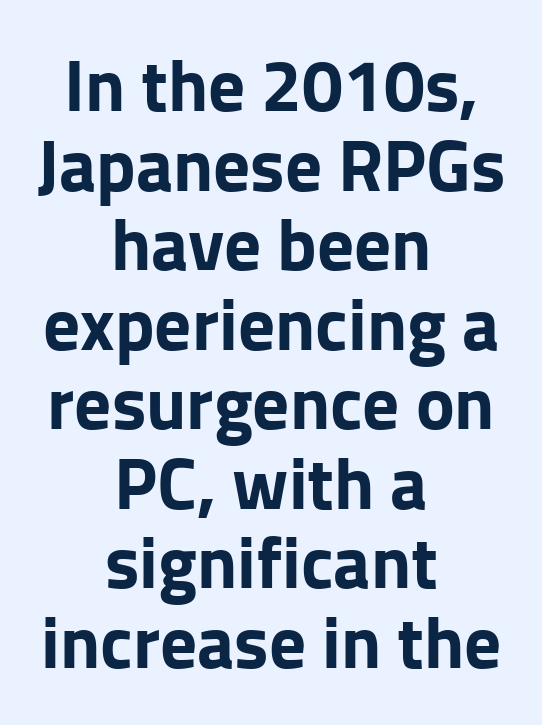
Q: Is the text bold? A: Yes.
Q: Is the text italic (slanted)? A: No, it is upright.
Q: Is the typeface a serif or a sans-serif typeface? A: Sans-serif.
Q: Is the text underlined? A: No.
Q: How is the paragraph aligned? A: Centered.
Q: Is the spacing between letters normal or unusually wide? A: Normal.
Q: Is the spacing between lines tight, normal or loose? A: Tight.
Q: Width (condensed, normal, or wide)? A: Normal.
Q: Stroke contrast? A: Low.
Q: x-height? A: Medium.
Q: Monospaced? A: No.
